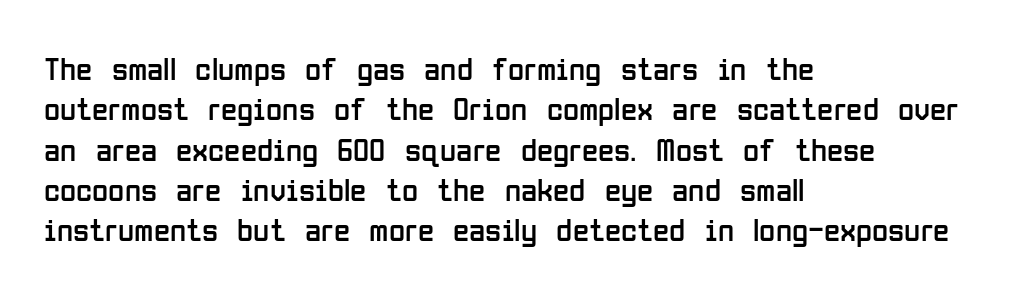
{"serif": "no", "italic": "no", "bold": "no", "weight": "regular", "width": "condensed", "stroke_contrast": "low", "x_height": "medium", "monospaced": "no", "underline": "no", "align": "left", "line_spacing_ratio": 1.22, "letter_spacing": "normal", "letter_spacing_em": 0.0, "glyph_px": 33}
